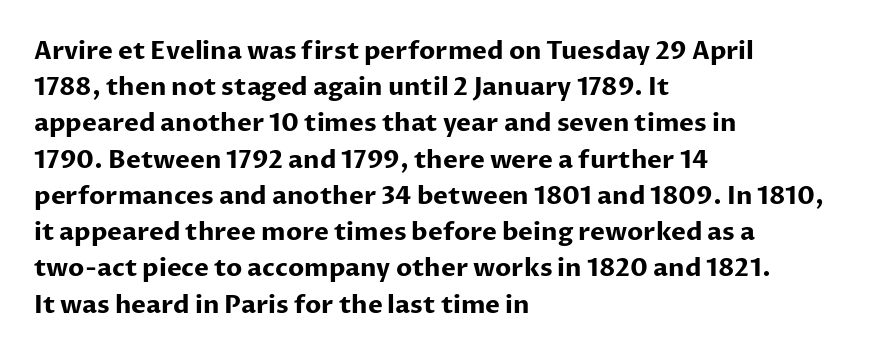
Q: Is the text bold? A: Yes.
Q: Is the text italic (slanted)? A: No, it is upright.
Q: Is the text underlined? A: No.
Q: How is the paragraph aligned? A: Left-aligned.
Q: Is the spacing between letters normal or unusually wide? A: Normal.
Q: Is the spacing between lines tight, normal or loose? A: Normal.
